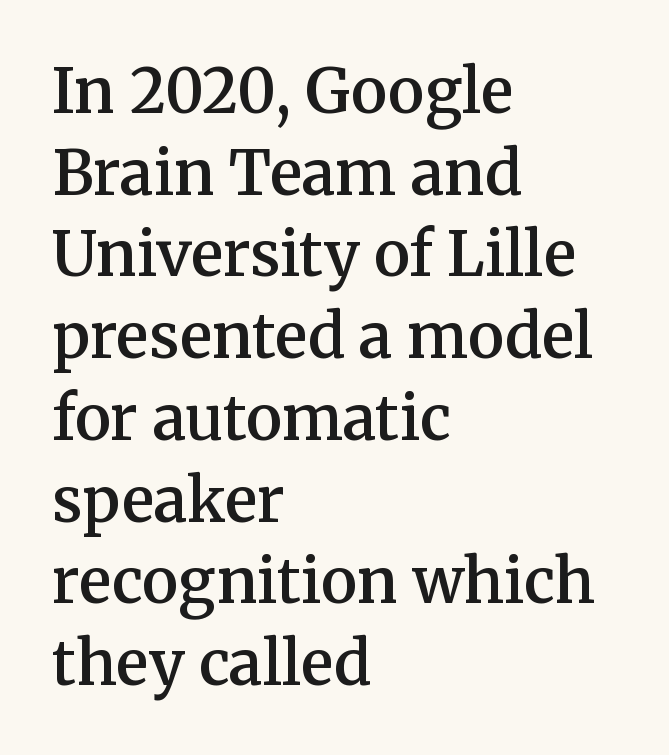
Is this a fixed-width face? No — the glyphs have proportional, varying widths. Letterform terminals end in serifs throughout the passage. The designer left line spacing at the default. The typesetter chose a ragged-right arrangement here. Nothing unusual about the tracking: characters are spaced as the font intends.
